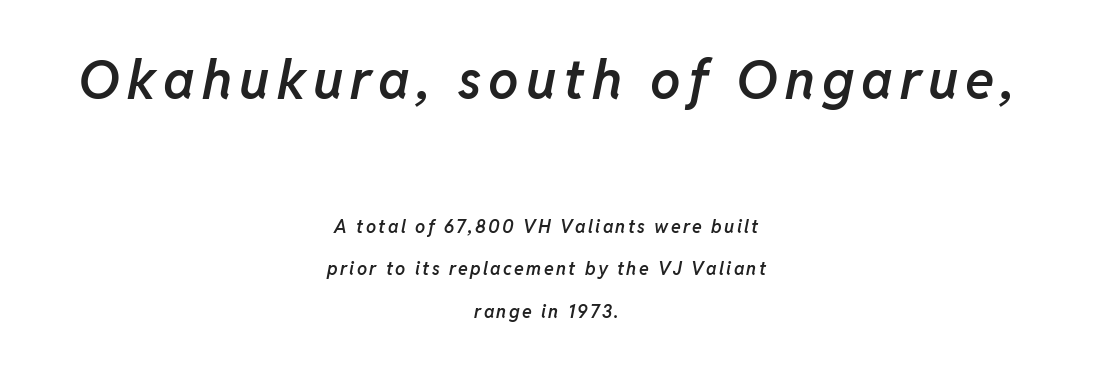
Quick note: italic. The upper block of text is set noticeably larger than the block beneath it. The block of text is sparse from top to bottom, with ample space between rows. Look at the stroke-to-counter ratio: somewhat heavy, a semibold.
